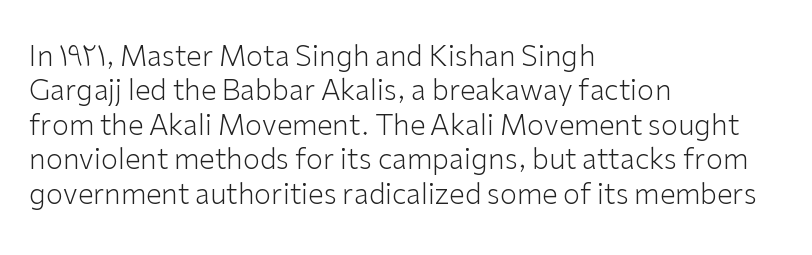
{"serif": "no", "italic": "no", "bold": "no", "weight": "light", "width": "normal", "stroke_contrast": "low", "x_height": "medium", "monospaced": "no", "underline": "no", "align": "left", "line_spacing_ratio": 1.23, "letter_spacing": "normal", "letter_spacing_em": 0.0, "glyph_px": 28}
